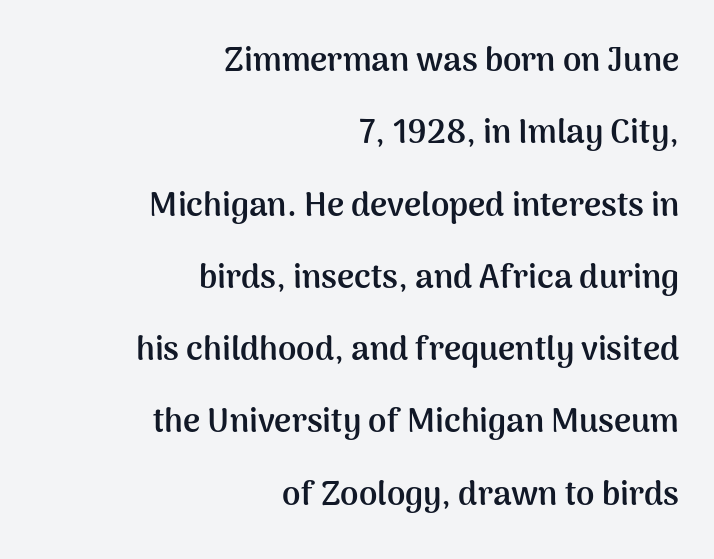
Q: Is the text bold? A: Yes.
Q: Is the text italic (slanted)? A: No, it is upright.
Q: Is the typeface a serif or a sans-serif typeface? A: Sans-serif.
Q: Is the text underlined? A: No.
Q: How is the paragraph aligned? A: Right-aligned.
Q: Is the spacing between letters normal or unusually wide? A: Normal.
Q: Is the spacing between lines tight, normal or loose? A: Loose.
Q: Width (condensed, normal, or wide)? A: Normal.
Q: Stroke contrast? A: Medium.
Q: x-height? A: Medium.
Q: Monospaced? A: No.
